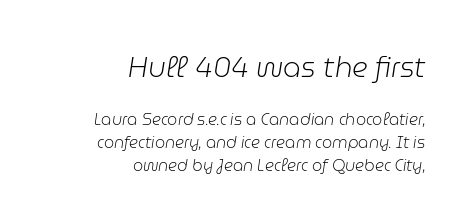
Q: Is the text bold? A: No.
Q: Is the text italic (slanted)? A: Yes, it leans right by about 9 degrees.
Q: Is the text underlined? A: No.
Q: How is the paragraph aligned? A: Right-aligned.
Q: Is the spacing between letters normal or unusually wide? A: Normal.
Q: Is the spacing between lines tight, normal or loose? A: Normal.
Q: Which block of text is set in a larger size, the first (top) or the second (bottom)? A: The first (top) one.
Q: Width (condensed, normal, or wide)? A: Normal.
Q: Stroke contrast? A: Low.
Q: x-height? A: Medium.
Q: Monospaced? A: No.
